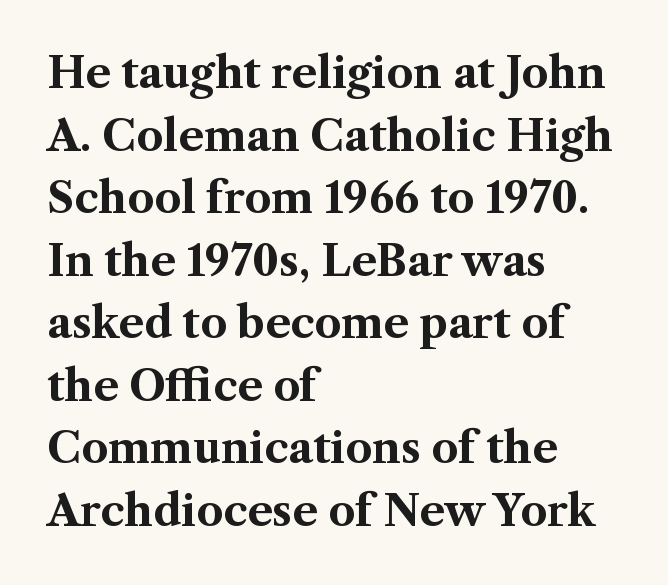
Stroke terminals: seriffed. Honestly, the letter spacing is just normal — you wouldn't notice it. Plenty of ink on the page — the face is bold. If you drew a ruler down the left edge, every line would touch it. Honestly, the row spacing looks completely unremarkable. Just letters on the line, the space beneath them empty.
